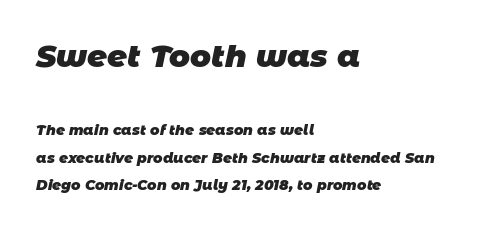
The gap between lines stays unmarked. Here the designer chose a conventional face with non-uniform glyph widths. Serif or sans? Sans — the stroke terminals are bare. Bigger letters appear in the top chunk; the bottom chunk is reduced. Thick stems and heavy bowls — unmistakably bold. You could call the tracking neutral — neither tight nor loose.
